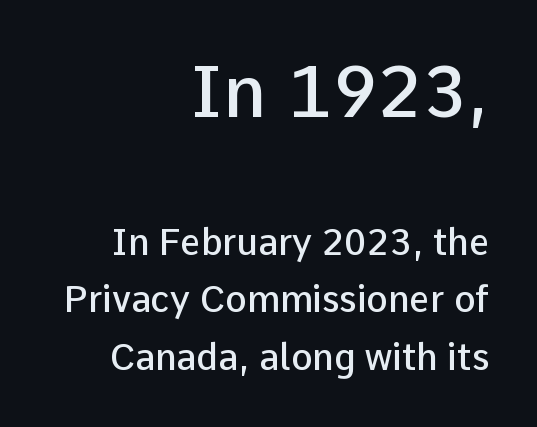
Each letter keeps its own natural width here, so spacing adapts to shape. This sample uses plain, unmodified letter spacing. Compared with an ordinary text face, these strokes are moderately heavier — a semibold. Line spacing here is normal. Ascenders rise straight up at ninety degrees. Bigger letters appear in the top chunk; the bottom chunk is reduced.
